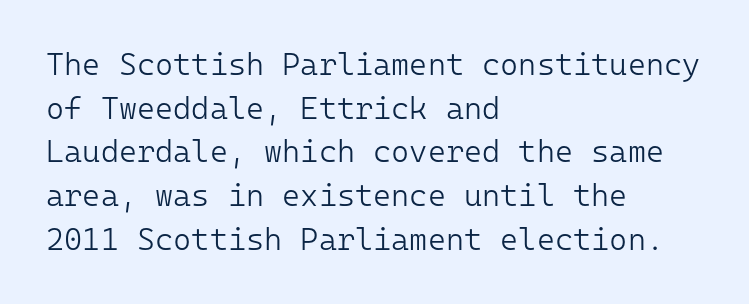
Descender tails drop into unmarked territory. Monospaced: the letters line up in strict vertical columns. Think standard paragraph weight, or any step lighter than that. Baseline-to-baseline distance is the conventional proportion of letter height. This is roman type, the default non-slanted kind.
